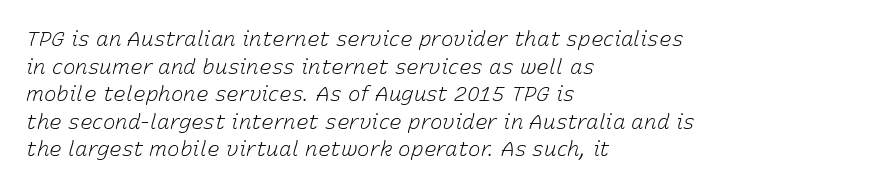
The space between consecutive lines is moderate. Observe the lean: these are italic letterforms. The passage shown is not bold in any degree. Nothing unusual about the tracking: characters are spaced as the font intends. Nobody drew a line under any word here. The text block is weighted toward the left margin, trailing off unevenly rightward.
